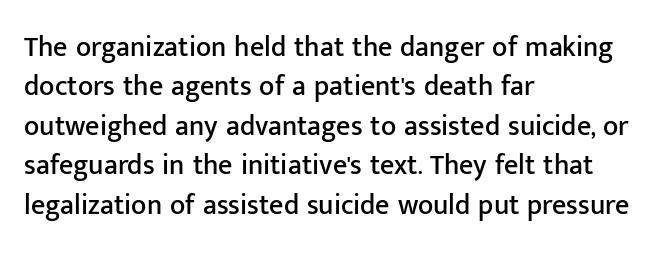
{"serif": "no", "italic": "no", "width": "normal", "stroke_contrast": "low", "x_height": "medium", "monospaced": "no", "underline": "no", "align": "left", "line_spacing": "normal", "line_spacing_ratio": 1.41, "letter_spacing": "normal", "letter_spacing_em": 0.0, "glyph_px": 28}
